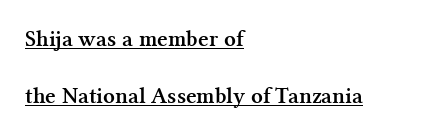
The image shows 23 px bold type, upright; set left-aligned, loose line spacing (2.46x), normal letter spacing, underlined.
